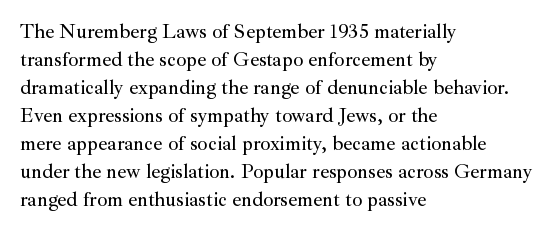
Ordinary non-slanted type is in use. Type without underlining. A typesetter would call this zero additional tracking. Horizontally, the lines are justified to the leading edge only. Honestly, the row spacing looks completely unremarkable.
